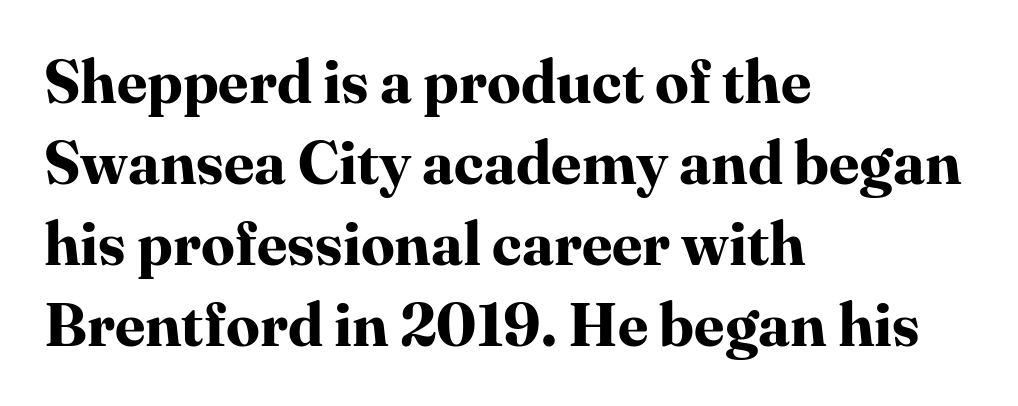
Q: Is the text bold? A: Yes.
Q: Is the text italic (slanted)? A: No, it is upright.
Q: Is the typeface a serif or a sans-serif typeface? A: Serif.
Q: Is the text underlined? A: No.
Q: How is the paragraph aligned? A: Left-aligned.
Q: Is the spacing between letters normal or unusually wide? A: Normal.
Q: Is the spacing between lines tight, normal or loose? A: Normal.
Q: Width (condensed, normal, or wide)? A: Normal.
Q: Stroke contrast? A: High.
Q: x-height? A: Medium.
Q: Monospaced? A: No.
